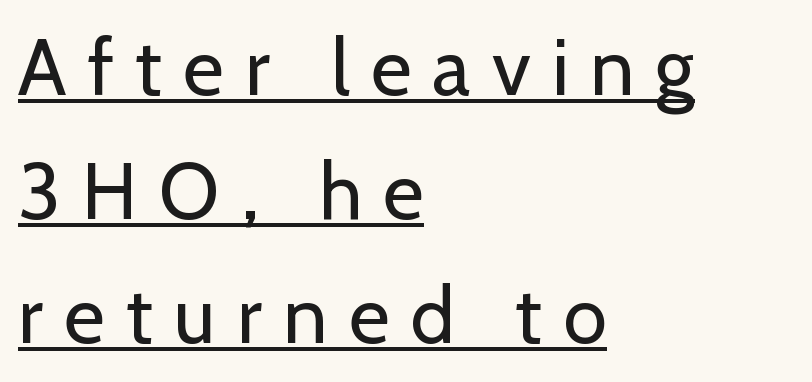
Nope, not italic — everything's standing straight. Decoration check: the copy is underlined. Honestly, the letter spacing is so wide it's the main thing you notice. Line spacing here is normal. The paragraph shown leans on its left margin.
